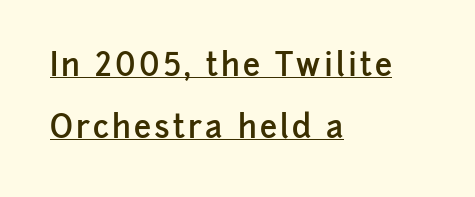
Leftover space on each line is placed entirely after the last word. Unlike italic type, these characters show no tilt at all. A typesetter would label this face a sans. The passage shown is typed in a proportional face where columns would drift. The strokes are fattened partway — semibold, not bold. Descenders here cross a horizontal rule under the line.
